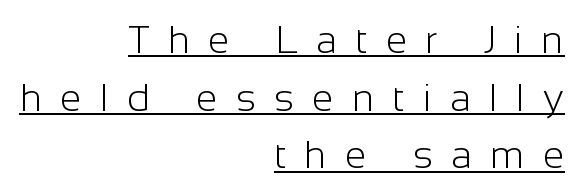
Leading matches the norm, producing a regular column. Display-style spreading of the glyphs; the letterfit is very open. Here the designer chose a conventional face with non-uniform glyph widths. Heaviness? Minimal to ordinary, like unemphasized prose. Examine the stroke ends and you'll find no serifs. Has an underline been added? It has.
